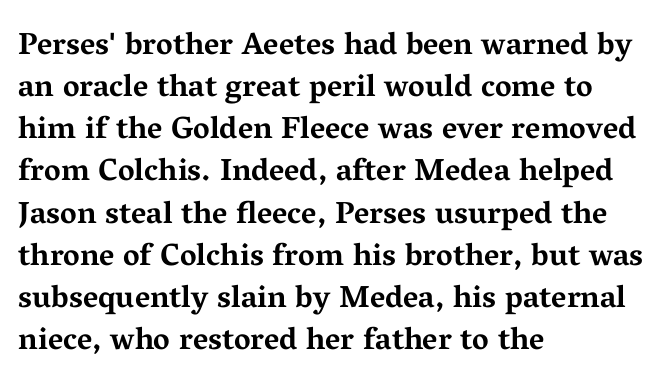
Q: Is the text bold? A: Yes.
Q: Is the text italic (slanted)? A: No, it is upright.
Q: Is the typeface a serif or a sans-serif typeface? A: Serif.
Q: Is the text underlined? A: No.
Q: How is the paragraph aligned? A: Left-aligned.
Q: Is the spacing between letters normal or unusually wide? A: Normal.
Q: Is the spacing between lines tight, normal or loose? A: Normal.
Q: Width (condensed, normal, or wide)? A: Wide.
Q: Stroke contrast? A: Medium.
Q: x-height? A: Medium.
Q: Monospaced? A: No.
